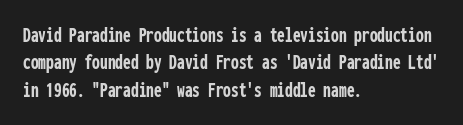
Chunky letters — that's bold for sure. Caption: standard tracking, unaltered. Descenders are the only things crossing below the line. Typeset ragged right — the left edge is the straight one. The letters stand upright; this is a roman face.
